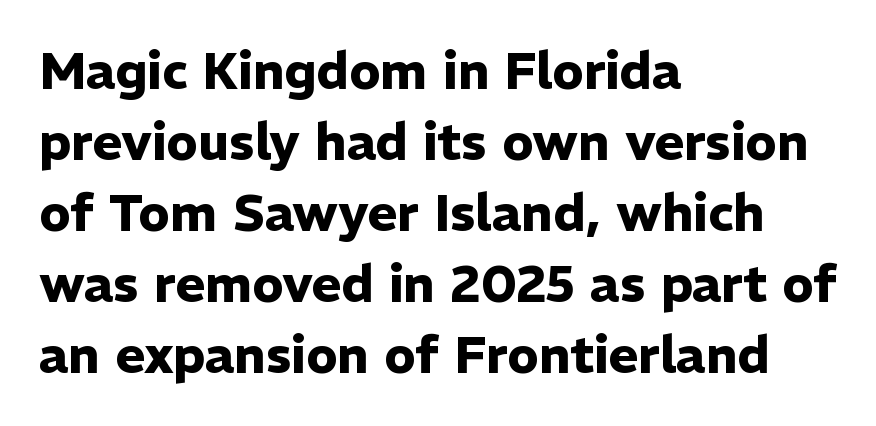
{"serif": "no", "italic": "no", "bold": "yes", "weight": "heavy", "width": "normal", "stroke_contrast": "low", "x_height": "medium", "monospaced": "no", "underline": "no", "align": "left", "line_spacing": "normal", "line_spacing_ratio": 1.39, "letter_spacing": "normal", "letter_spacing_em": 0.0, "glyph_px": 51}
